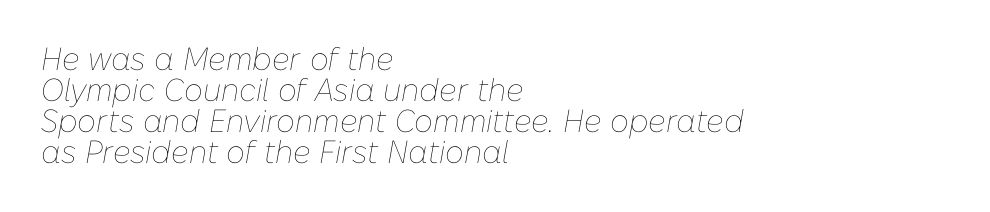
The image shows 32 px thin type, italic (leaning right); set left-aligned, tight line spacing (0.97x), normal letter spacing, not underlined; low stroke contrast and a medium x-height.
